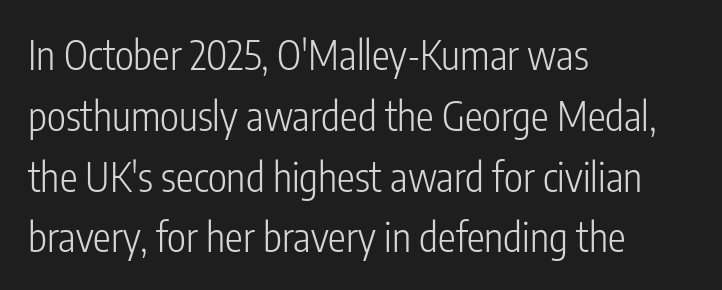
The image shows 40 px light, condensed sans-serif type, upright; set left-aligned, normal line spacing (1.52x), normal letter spacing, not underlined; low stroke contrast and a medium x-height.
